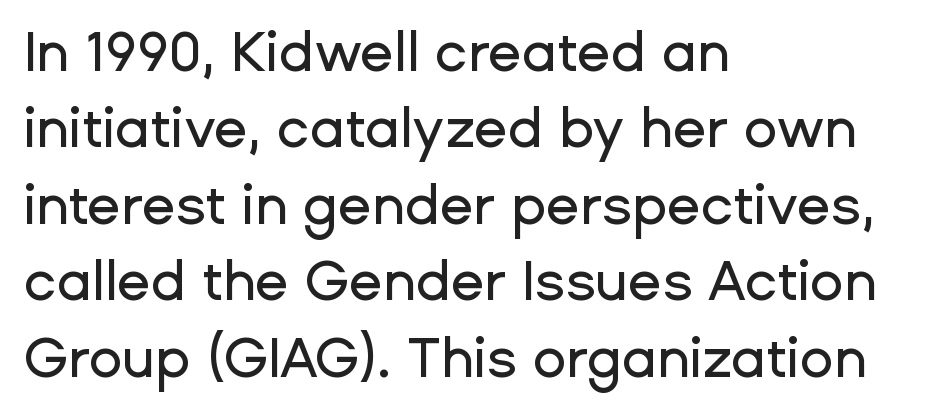
Q: Is the text italic (slanted)? A: No, it is upright.
Q: Is the typeface a serif or a sans-serif typeface? A: Sans-serif.
Q: Is the text underlined? A: No.
Q: How is the paragraph aligned? A: Left-aligned.
Q: Is the spacing between letters normal or unusually wide? A: Normal.
Q: Is the spacing between lines tight, normal or loose? A: Normal.
Q: Width (condensed, normal, or wide)? A: Normal.
Q: Stroke contrast? A: Low.
Q: x-height? A: Medium.
Q: Monospaced? A: No.
